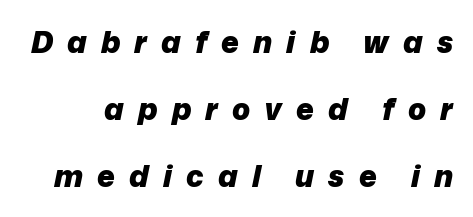
Q: Is the text bold? A: Yes.
Q: Is the text italic (slanted)? A: Yes, it leans right by about 12 degrees.
Q: Is the text underlined? A: No.
Q: Is the spacing between letters normal or unusually wide? A: Unusually wide.
Q: Is the spacing between lines tight, normal or loose? A: Loose.
Q: Width (condensed, normal, or wide)? A: Normal.
Q: Stroke contrast? A: Low.
Q: x-height? A: Medium.
Q: Monospaced? A: No.
